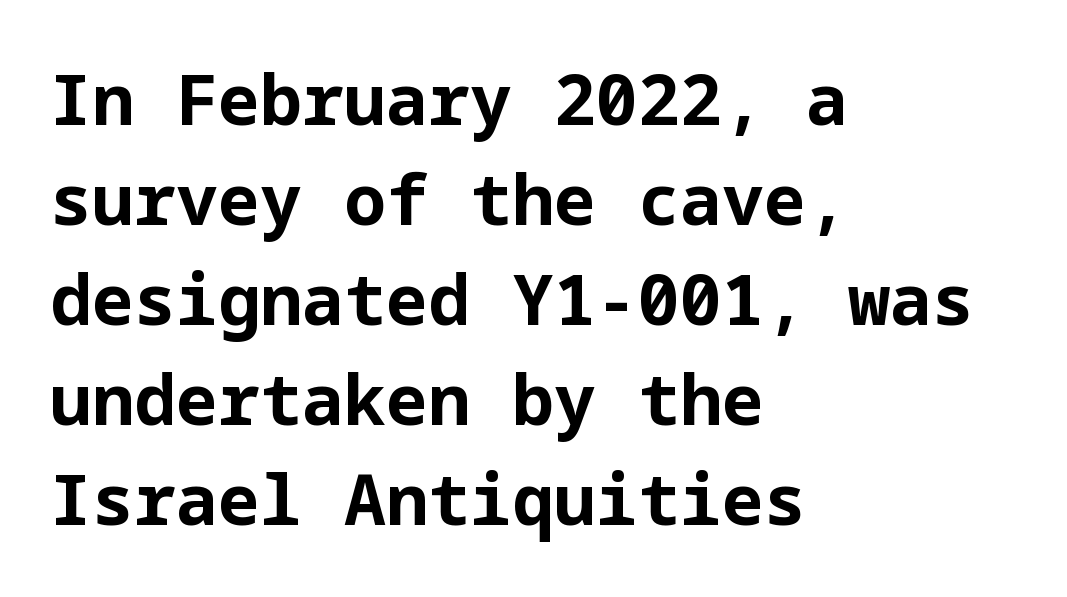
{"serif": "no", "italic": "no", "bold": "yes", "weight": "bold", "width": "normal", "stroke_contrast": "low", "x_height": "medium", "underline": "no", "align": "left", "line_spacing": "normal", "line_spacing_ratio": 1.43, "letter_spacing": "normal", "letter_spacing_em": 0.0, "glyph_px": 70}
